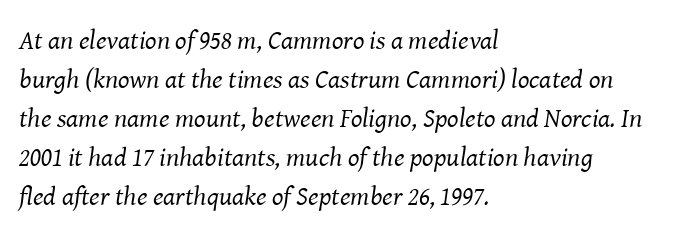
These lines are set flush left with a ragged right edge. Evenly set lines give the paragraph a standard silhouette. Characters are canted at an angle relative to the baseline's perpendicular. The face used here is rendered with its standard letterfit. Glance below the letters and you will spot only blank space.
